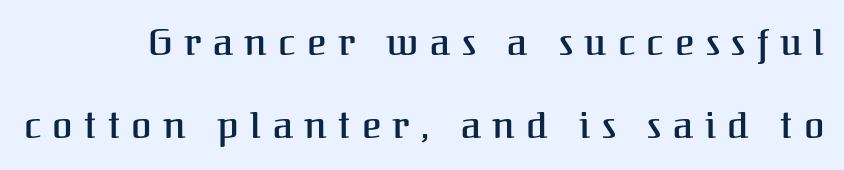
{"serif": "yes", "italic": "no", "width": "normal", "stroke_contrast": "medium", "x_height": "medium", "monospaced": "no", "underline": "no", "line_spacing": "loose", "line_spacing_ratio": 2.25, "letter_spacing": "wide", "letter_spacing_em": 0.31, "glyph_px": 37}
